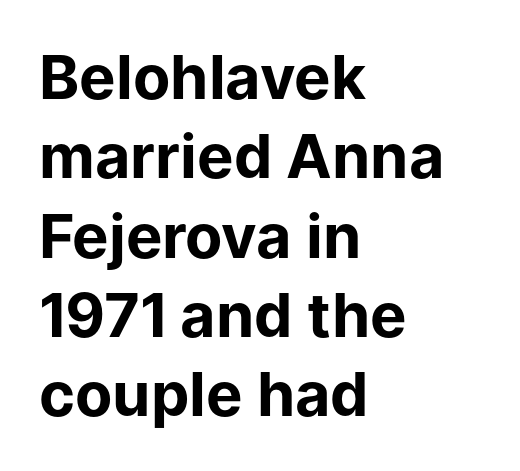
Q: Is the text bold? A: Yes.
Q: Is the text italic (slanted)? A: No, it is upright.
Q: Is the typeface a serif or a sans-serif typeface? A: Sans-serif.
Q: Is the text underlined? A: No.
Q: How is the paragraph aligned? A: Left-aligned.
Q: Is the spacing between letters normal or unusually wide? A: Normal.
Q: Is the spacing between lines tight, normal or loose? A: Normal.
Q: Width (condensed, normal, or wide)? A: Normal.
Q: Stroke contrast? A: Low.
Q: x-height? A: Medium.
Q: Monospaced? A: No.
